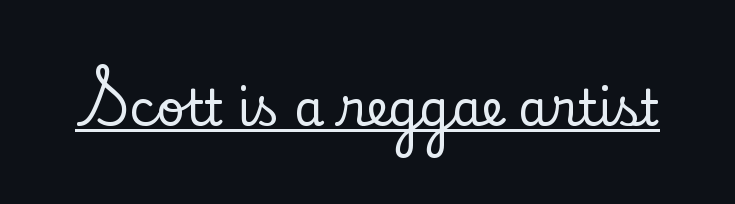
What kind of face is this? One with serifs. The typesetter has applied underlining to the passage shown. This rendering leaves character spacing at its baseline value. The specimen reads as upright at a glance.
